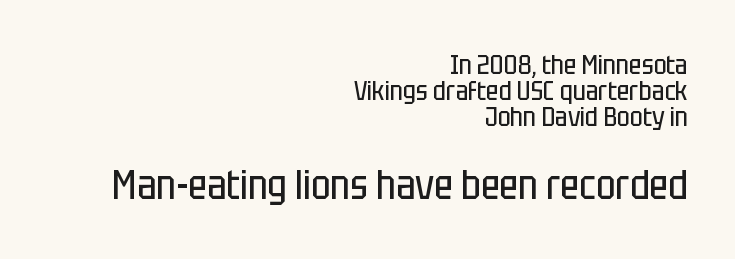
Q: Is the text bold? A: No.
Q: Is the text italic (slanted)? A: No, it is upright.
Q: Is the typeface a serif or a sans-serif typeface? A: Sans-serif.
Q: Is the text underlined? A: No.
Q: How is the paragraph aligned? A: Right-aligned.
Q: Is the spacing between letters normal or unusually wide? A: Normal.
Q: Is the spacing between lines tight, normal or loose? A: Tight.
Q: Which block of text is set in a larger size, the first (top) or the second (bottom)? A: The second (bottom) one.
Q: Width (condensed, normal, or wide)? A: Condensed.
Q: Stroke contrast? A: Low.
Q: x-height? A: Large.
Q: Monospaced? A: No.
